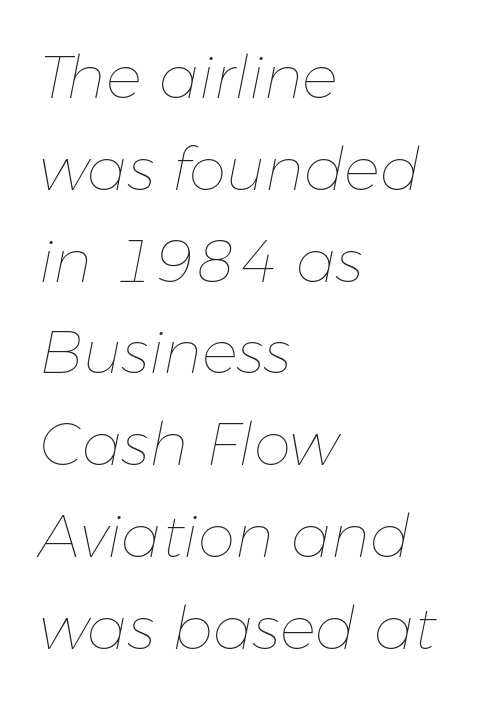
{"italic": "yes", "lean": "right", "slant_degrees": 11, "bold": "no", "weight": "thin", "width": "normal", "stroke_contrast": "low", "x_height": "medium", "monospaced": "no", "underline": "no", "align": "left", "line_spacing": "normal", "line_spacing_ratio": 1.53, "letter_spacing": "normal", "letter_spacing_em": 0.0, "glyph_px": 60}
